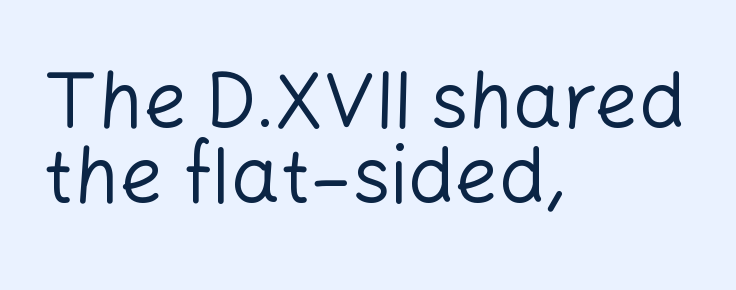
Q: Is the text bold? A: No.
Q: Is the text italic (slanted)? A: No, it is upright.
Q: Is the typeface a serif or a sans-serif typeface? A: Sans-serif.
Q: Is the text underlined? A: No.
Q: How is the paragraph aligned? A: Left-aligned.
Q: Is the spacing between letters normal or unusually wide? A: Normal.
Q: Is the spacing between lines tight, normal or loose? A: Tight.
Q: Width (condensed, normal, or wide)? A: Normal.
Q: Stroke contrast? A: Low.
Q: x-height? A: Medium.
Q: Monospaced? A: No.
